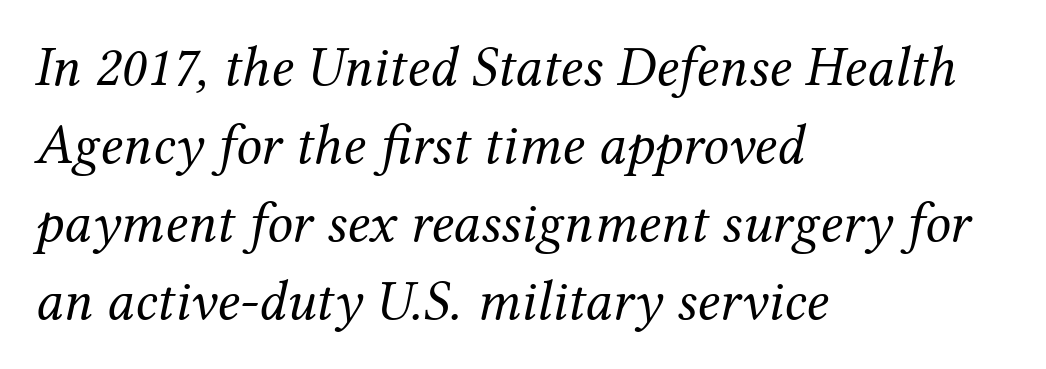
Q: Is the text bold? A: No.
Q: Is the text italic (slanted)? A: Yes, it leans right by about 12 degrees.
Q: Is the typeface a serif or a sans-serif typeface? A: Serif.
Q: Is the text underlined? A: No.
Q: How is the paragraph aligned? A: Left-aligned.
Q: Is the spacing between letters normal or unusually wide? A: Normal.
Q: Is the spacing between lines tight, normal or loose? A: Normal.
Q: Width (condensed, normal, or wide)? A: Normal.
Q: Stroke contrast? A: Medium.
Q: x-height? A: Medium.
Q: Monospaced? A: No.
